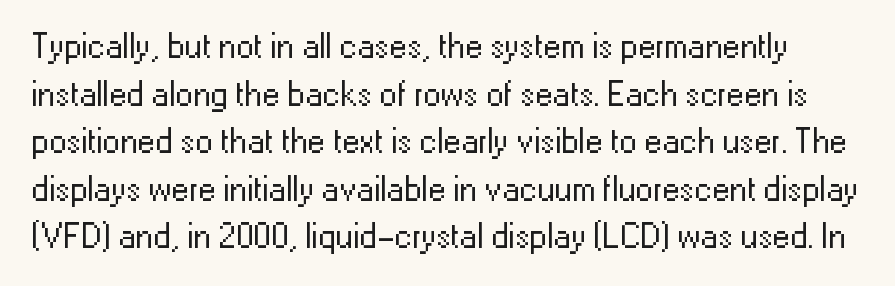
The line texture is even and compact thanks to regular tracking. The strokes carry an ordinary text weight at most. In terms of posture, this sample is upright. Varying glyph widths throughout — classic text-font behaviour. You can tell from the bare stems that sans-serif type was used. The words here are not underlined.
